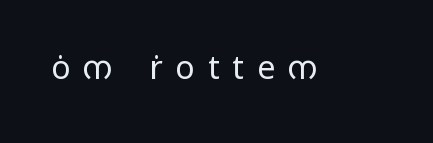
The image shows 32 px regular-weight, wide sans-serif type, upright; set unusually wide letter spacing (+0.41 em), not underlined; low stroke contrast and a medium x-height.
